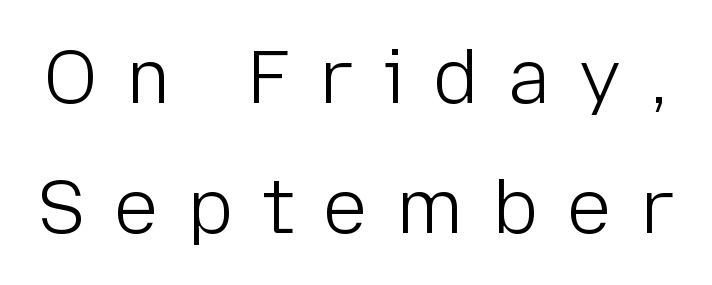
Q: Is the text bold? A: No.
Q: Is the text italic (slanted)? A: No, it is upright.
Q: Is the typeface a serif or a sans-serif typeface? A: Sans-serif.
Q: Is the text underlined? A: No.
Q: Is the spacing between letters normal or unusually wide? A: Unusually wide.
Q: Width (condensed, normal, or wide)? A: Normal.
Q: Stroke contrast? A: Low.
Q: x-height? A: Medium.
Q: Monospaced? A: No.
